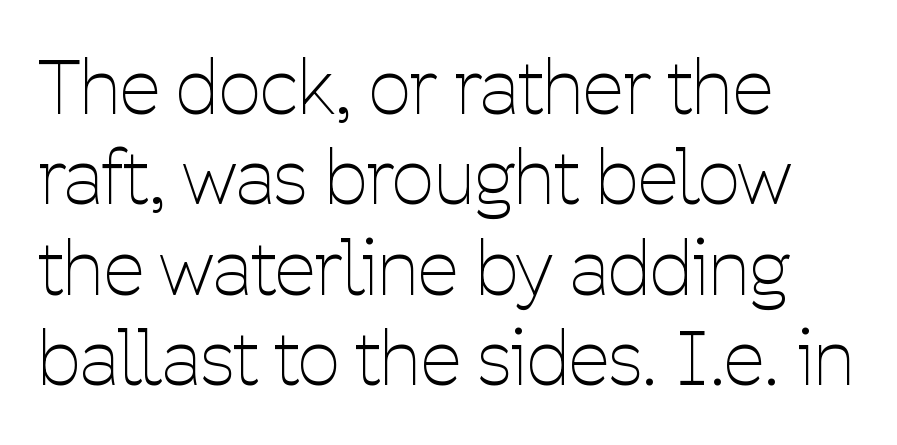
Q: Is the text bold? A: No.
Q: Is the text italic (slanted)? A: No, it is upright.
Q: Is the typeface a serif or a sans-serif typeface? A: Sans-serif.
Q: Is the text underlined? A: No.
Q: How is the paragraph aligned? A: Left-aligned.
Q: Is the spacing between letters normal or unusually wide? A: Normal.
Q: Width (condensed, normal, or wide)? A: Condensed.
Q: Stroke contrast? A: Low.
Q: x-height? A: Medium.
Q: Monospaced? A: No.
